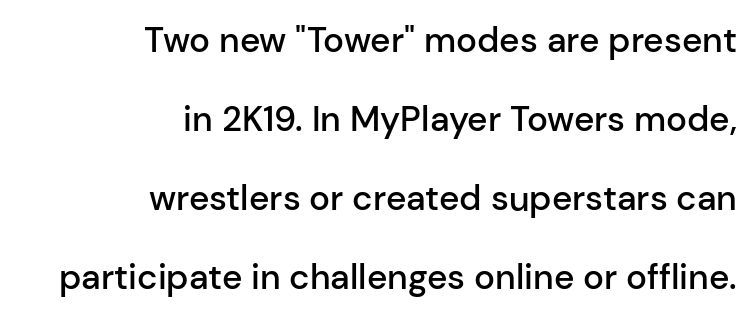
{"serif": "no", "italic": "no", "bold": "semi", "weight": "semibold", "width": "normal", "stroke_contrast": "low", "x_height": "medium", "monospaced": "no", "underline": "no", "align": "right", "line_spacing": "loose", "line_spacing_ratio": 2.26, "letter_spacing": "normal", "letter_spacing_em": 0.0, "glyph_px": 35}
